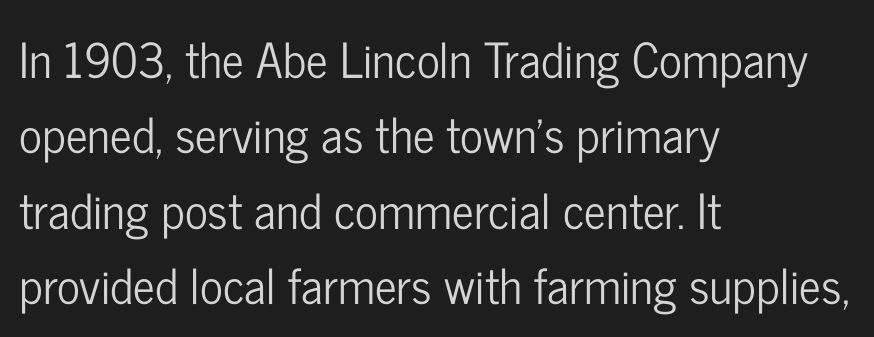
Beneath every word, the page is bare. Type style note: lacks serifs. The letters stand upright; this is a roman face. Is there much room between lines? A standard amount, neither cramped nor airy.
